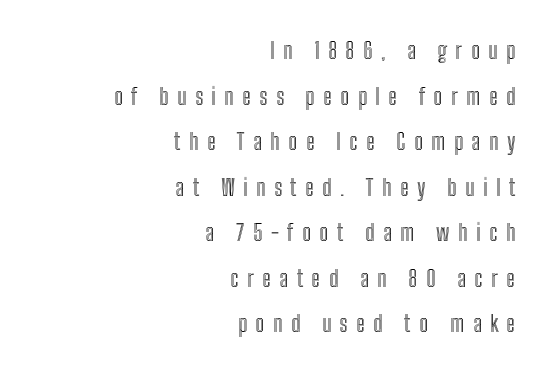
Q: Is the text italic (slanted)? A: No, it is upright.
Q: Is the text underlined? A: No.
Q: How is the paragraph aligned? A: Right-aligned.
Q: Is the spacing between letters normal or unusually wide? A: Unusually wide.
Q: Is the spacing between lines tight, normal or loose? A: Loose.
